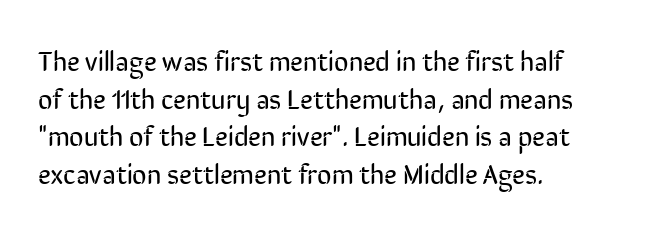
{"serif": "no", "italic": "no", "bold": "no", "weight": "regular", "width": "condensed", "stroke_contrast": "low", "x_height": "medium", "monospaced": "no", "underline": "no", "align": "left", "line_spacing": "normal", "line_spacing_ratio": 1.34, "letter_spacing": "normal", "letter_spacing_em": 0.0, "glyph_px": 28}
